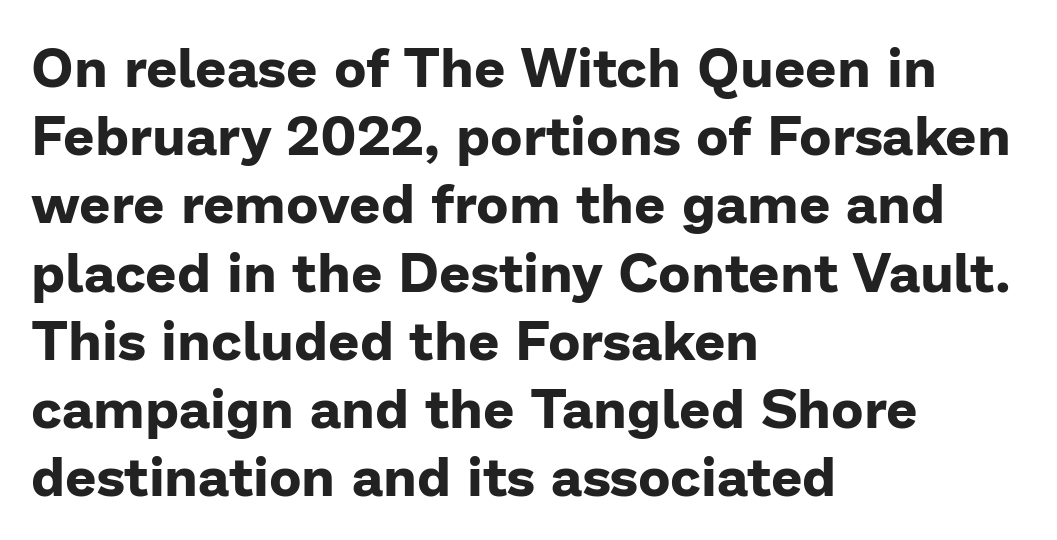
{"serif": "no", "italic": "no", "bold": "yes", "weight": "bold", "width": "normal", "stroke_contrast": "low", "x_height": "medium", "monospaced": "no", "underline": "no", "align": "left", "line_spacing_ratio": 1.24, "letter_spacing": "normal", "letter_spacing_em": 0.0, "glyph_px": 55}
